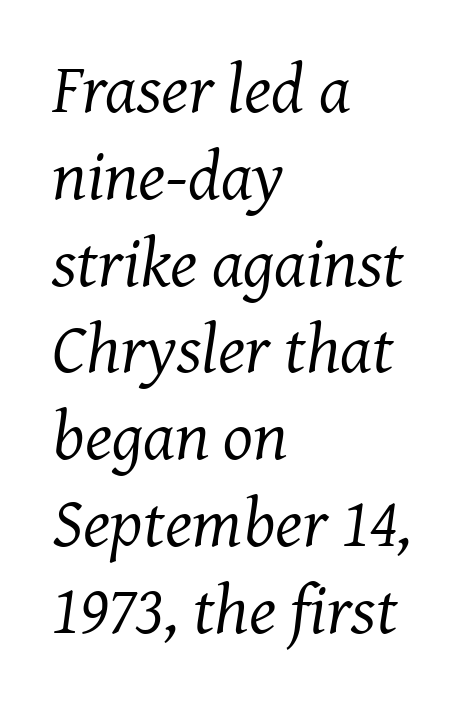
These lines were composed using italics. The foot of each line stays bare and open. Does the copy run flush right? No — it runs flush left. Looks like regular typesetting: each glyph gets only the width it needs. These lines keep a tight, regular rhythm from letter to letter. Is the type heavy? It reads as light-to-regular instead.
